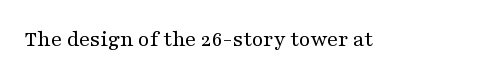
{"italic": "no", "bold": "no", "underline": "no", "letter_spacing": "normal", "letter_spacing_em": 0.0, "glyph_px": 23}
